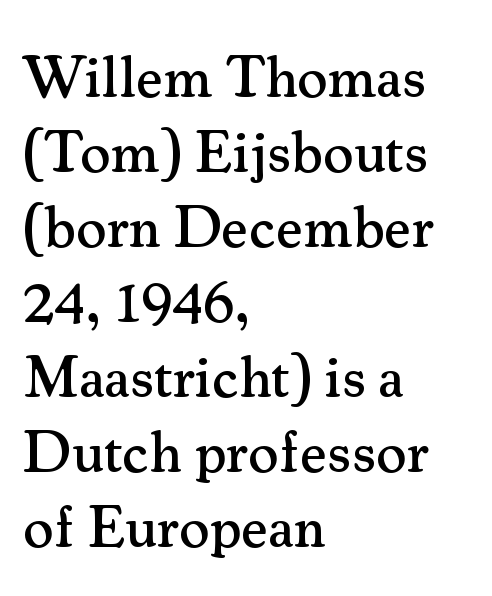
The image shows 59 px serif type, upright; set left-aligned, normal line spacing (1.27x), normal letter spacing, not underlined; medium stroke contrast and a small x-height.
